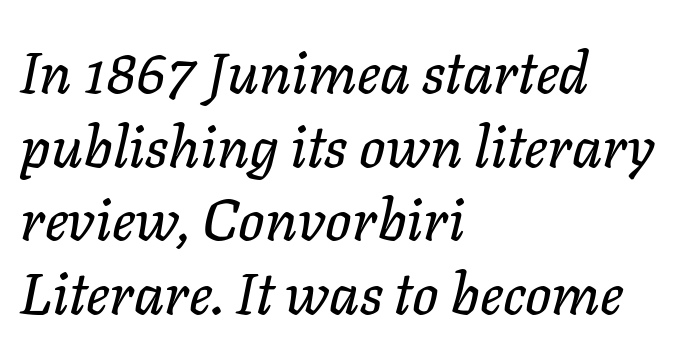
Notice how the passage keeps a crisp vertical edge on the left only. These lines are rendered in a variable-pitch font. Tall strokes in this sample are angled rather than plumb. Baseline-to-baseline distance is the conventional proportion of letter height.
